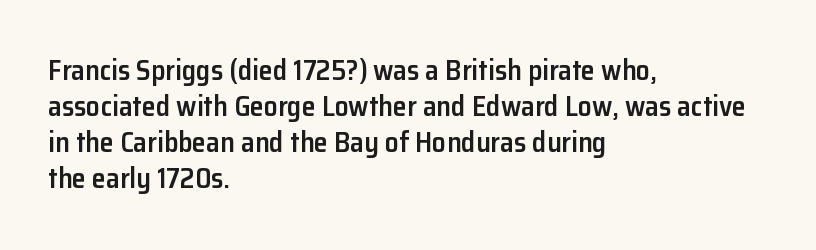
Q: Is the text bold? A: Semi-bold.
Q: Is the text italic (slanted)? A: No, it is upright.
Q: Is the typeface a serif or a sans-serif typeface? A: Sans-serif.
Q: Is the text underlined? A: No.
Q: How is the paragraph aligned? A: Left-aligned.
Q: Is the spacing between letters normal or unusually wide? A: Normal.
Q: Is the spacing between lines tight, normal or loose? A: Normal.
Q: Width (condensed, normal, or wide)? A: Normal.
Q: Stroke contrast? A: Low.
Q: x-height? A: Medium.
Q: Monospaced? A: No.
